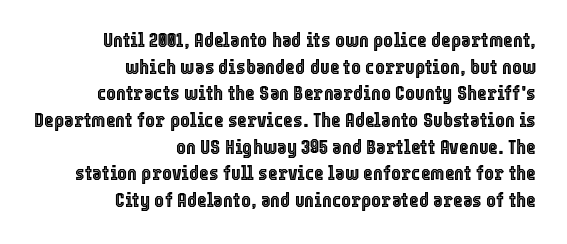
The image shows 21 px text type, upright; set right-aligned, normal line spacing (1.27x), normal letter spacing, not underlined.
